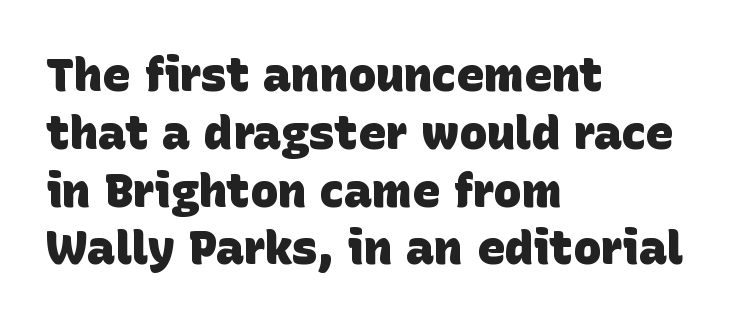
{"serif": "no", "bold": "yes", "weight": "heavy", "width": "normal", "stroke_contrast": "low", "x_height": "large", "monospaced": "no", "underline": "no", "align": "left", "line_spacing_ratio": 1.23, "letter_spacing": "normal", "letter_spacing_em": 0.0, "glyph_px": 47}
